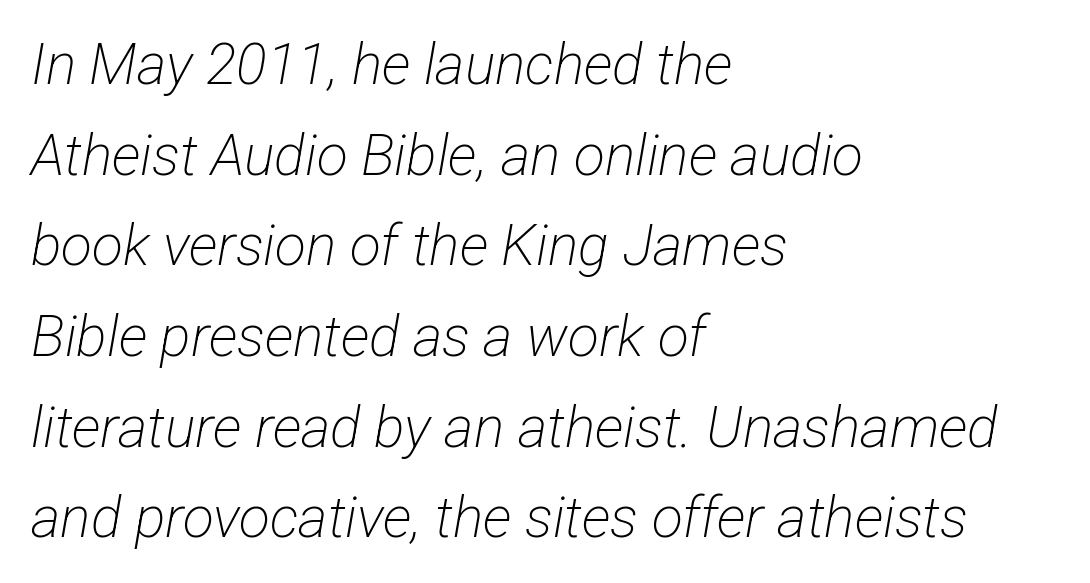
Q: Is the text bold? A: No.
Q: Is the typeface a serif or a sans-serif typeface? A: Sans-serif.
Q: Is the text underlined? A: No.
Q: How is the paragraph aligned? A: Left-aligned.
Q: Is the spacing between letters normal or unusually wide? A: Normal.
Q: Is the spacing between lines tight, normal or loose? A: Normal.
Q: Width (condensed, normal, or wide)? A: Condensed.
Q: Stroke contrast? A: Low.
Q: x-height? A: Medium.
Q: Monospaced? A: No.
